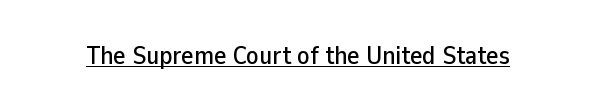
Q: Is the text italic (slanted)? A: No, it is upright.
Q: Is the text underlined? A: Yes.
Q: Is the spacing between letters normal or unusually wide? A: Normal.
